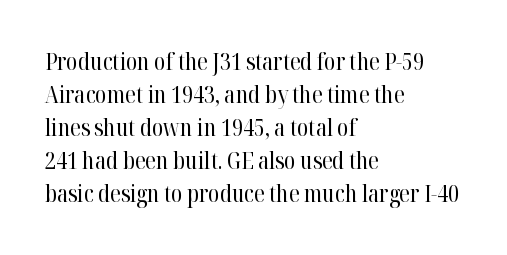
Does extra space separate the letters? No, they use regular spacing. The rendering anchors every line to the left-hand side. The axis of the letterforms is exactly vertical. These lines sit exactly where default settings would place them. Ink coverage per letter is moderate at most. Bare-footed words on every line.
